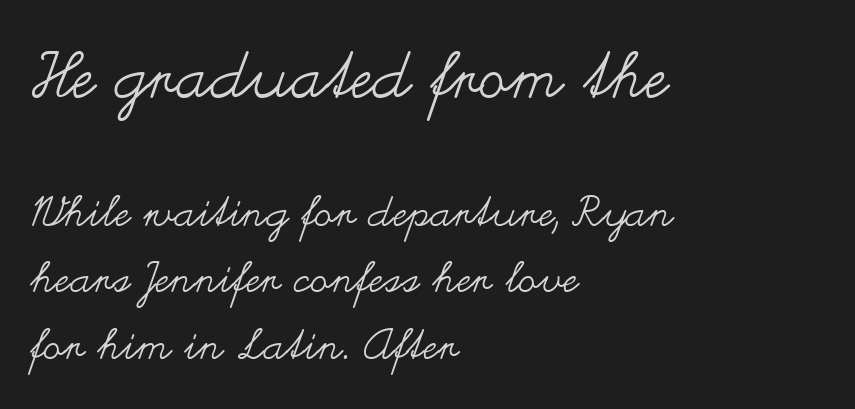
The image shows 63 px regular-weight, wide type; set left-aligned, normal line spacing (1.59x), normal letter spacing, not underlined; the first (top) block is 1.5x larger; medium stroke contrast and a small x-height.
